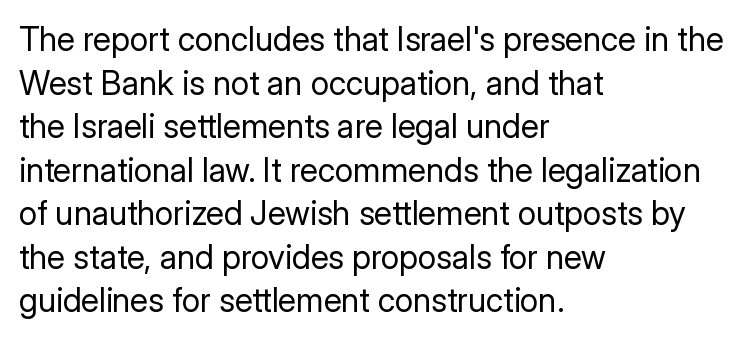
Q: Is the text bold? A: No.
Q: Is the text italic (slanted)? A: No, it is upright.
Q: Is the typeface a serif or a sans-serif typeface? A: Sans-serif.
Q: Is the text underlined? A: No.
Q: How is the paragraph aligned? A: Left-aligned.
Q: Is the spacing between letters normal or unusually wide? A: Normal.
Q: Is the spacing between lines tight, normal or loose? A: Normal.
Q: Width (condensed, normal, or wide)? A: Normal.
Q: Stroke contrast? A: Low.
Q: x-height? A: Medium.
Q: Monospaced? A: No.
